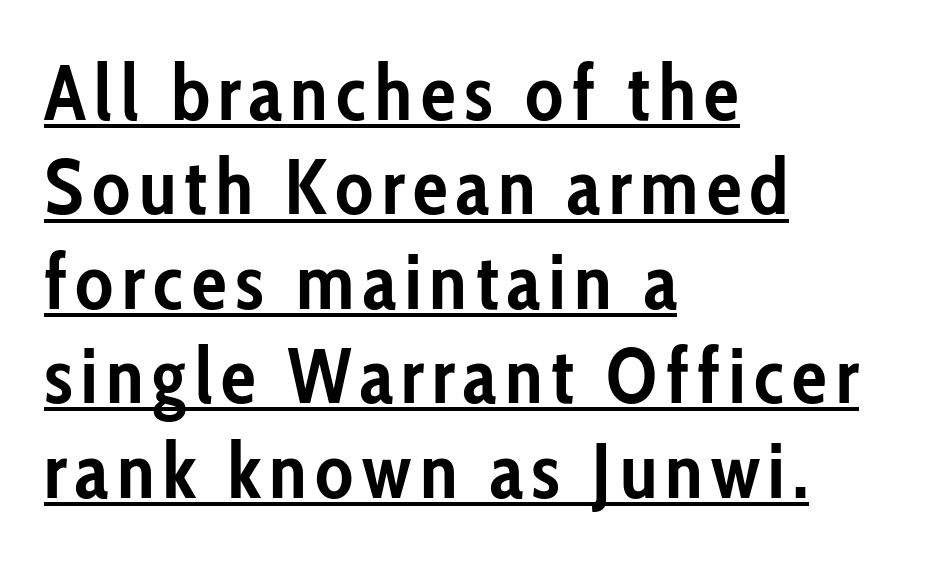
Q: Is the text bold? A: Yes.
Q: Is the text italic (slanted)? A: No, it is upright.
Q: Is the typeface a serif or a sans-serif typeface? A: Sans-serif.
Q: Is the text underlined? A: Yes.
Q: How is the paragraph aligned? A: Left-aligned.
Q: Width (condensed, normal, or wide)? A: Condensed.
Q: Stroke contrast? A: Low.
Q: x-height? A: Medium.
Q: Monospaced? A: No.
